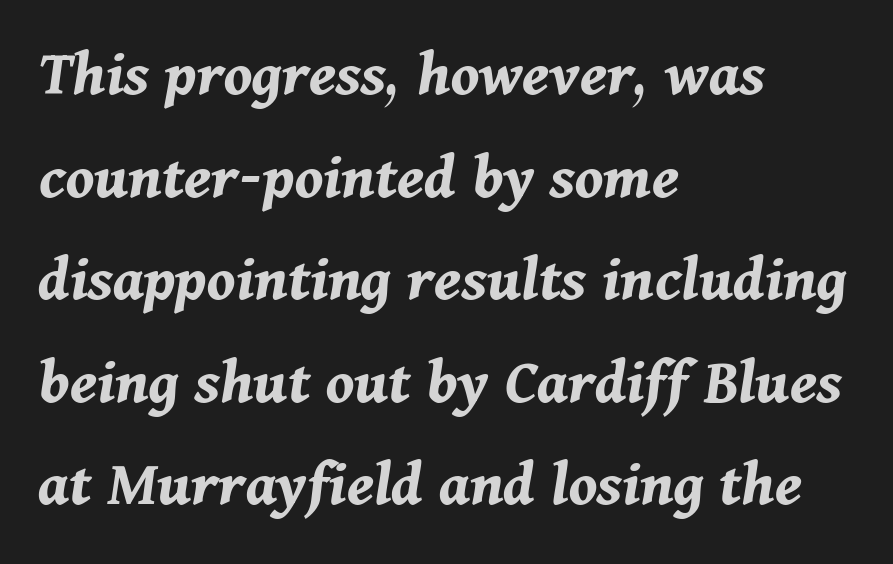
Q: Is the text bold? A: Yes.
Q: Is the text italic (slanted)? A: Yes, it leans right by about 11 degrees.
Q: Is the text underlined? A: No.
Q: How is the paragraph aligned? A: Left-aligned.
Q: Is the spacing between letters normal or unusually wide? A: Normal.
Q: Is the spacing between lines tight, normal or loose? A: Normal.
Q: Width (condensed, normal, or wide)? A: Normal.
Q: Stroke contrast? A: Medium.
Q: x-height? A: Medium.
Q: Monospaced? A: No.
